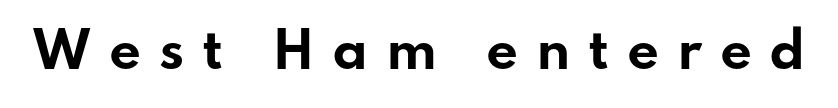
{"serif": "no", "italic": "no", "bold": "yes", "weight": "bold", "width": "wide", "stroke_contrast": "low", "x_height": "small", "monospaced": "no", "underline": "no", "letter_spacing": "wide", "letter_spacing_em": 0.35, "glyph_px": 50}
